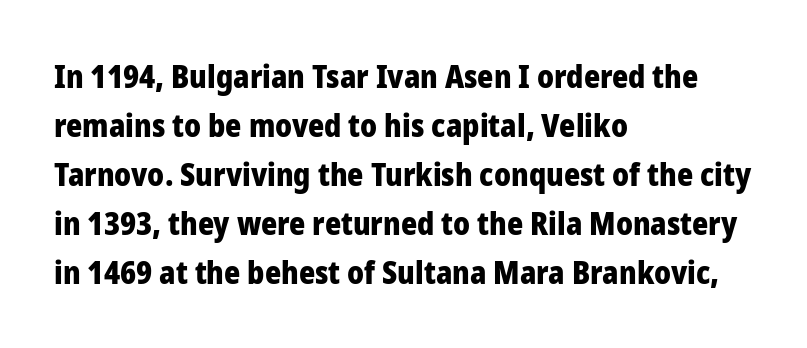
Q: Is the text bold? A: Yes.
Q: Is the text italic (slanted)? A: No, it is upright.
Q: Is the typeface a serif or a sans-serif typeface? A: Sans-serif.
Q: Is the text underlined? A: No.
Q: How is the paragraph aligned? A: Left-aligned.
Q: Is the spacing between letters normal or unusually wide? A: Normal.
Q: Is the spacing between lines tight, normal or loose? A: Normal.
Q: Width (condensed, normal, or wide)? A: Normal.
Q: Stroke contrast? A: Low.
Q: x-height? A: Medium.
Q: Monospaced? A: No.
